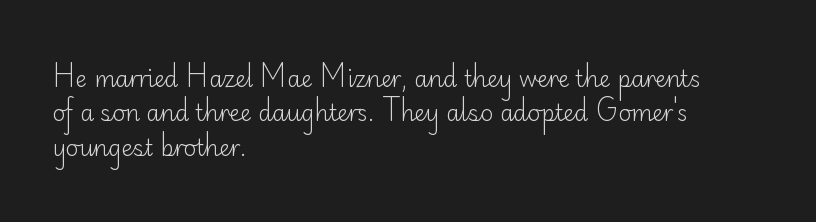
The image shows 22 px text type, upright; set left-aligned, normal line spacing (1.56x), normal letter spacing, not underlined.
